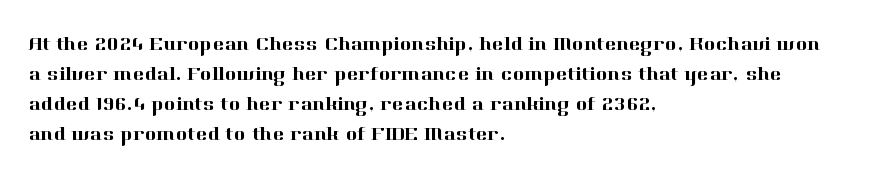
The image shows 20 px text type, upright; set left-aligned, normal line spacing (1.5x), normal letter spacing, not underlined.
